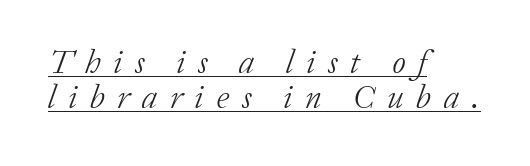
The line-height multiplier appears low, near solid setting. Is this a fixed-width face? No — the glyphs have proportional, varying widths. Looking at the ascenders, they clearly lean. Font category for this specimen: serif. These lines stack with their left ends in a neat column.
